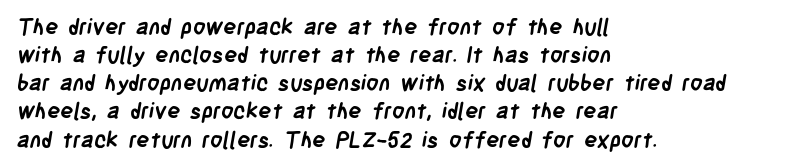
This rendering uses left alignment, leaving the right contour irregular. The gaps between neighbouring characters are ordinary and unremarkable. The leading is moderate, giving the passage an even texture. Compared with an ordinary text face, these strokes are far heavier — a full bold. This rendering features lettering with no underline.
